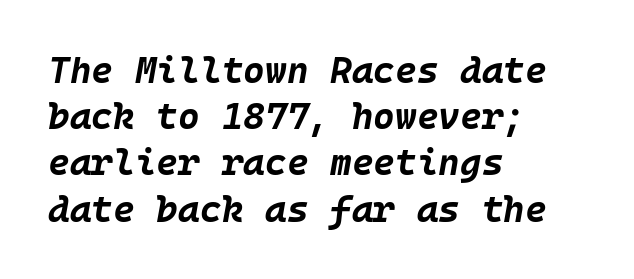
Q: Is the text bold? A: Yes.
Q: Is the text italic (slanted)? A: Yes, it leans right by about 10 degrees.
Q: Is the text underlined? A: No.
Q: How is the paragraph aligned? A: Left-aligned.
Q: Is the spacing between letters normal or unusually wide? A: Normal.
Q: Is the spacing between lines tight, normal or loose? A: Normal.
Q: Width (condensed, normal, or wide)? A: Normal.
Q: Stroke contrast? A: Low.
Q: x-height? A: Large.
